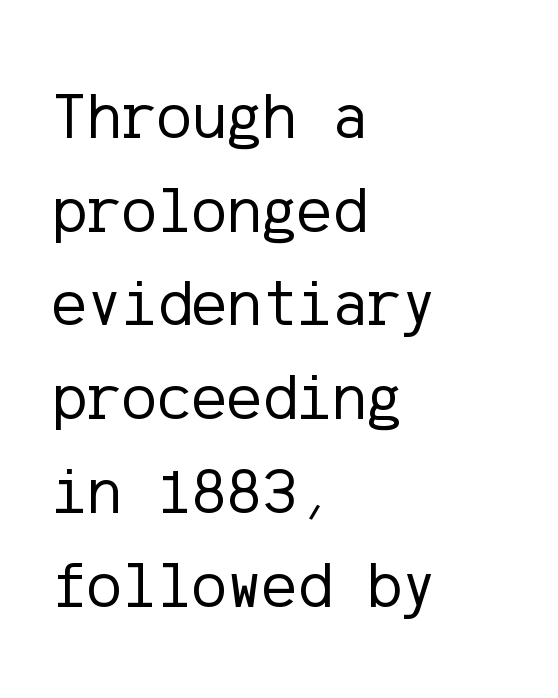
The glyphs in this specimen are sans serif. Weight: regular or lighter. The ragged edge is on the right, which tells us the setting is flush left. Unmarked baselines from the first word to the last.
